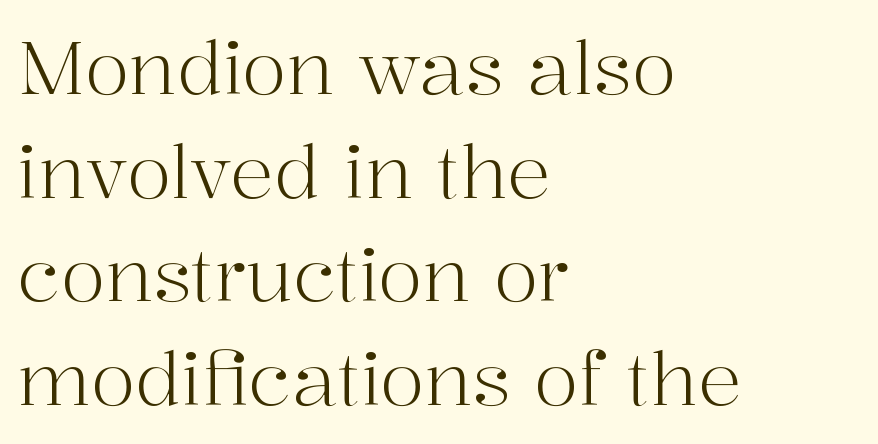
{"serif": "yes", "italic": "no", "bold": "no", "weight": "light", "width": "normal", "stroke_contrast": "high", "x_height": "medium", "monospaced": "no", "underline": "no", "align": "left", "line_spacing": "normal", "line_spacing_ratio": 1.42, "letter_spacing": "normal", "letter_spacing_em": 0.0, "glyph_px": 73}
